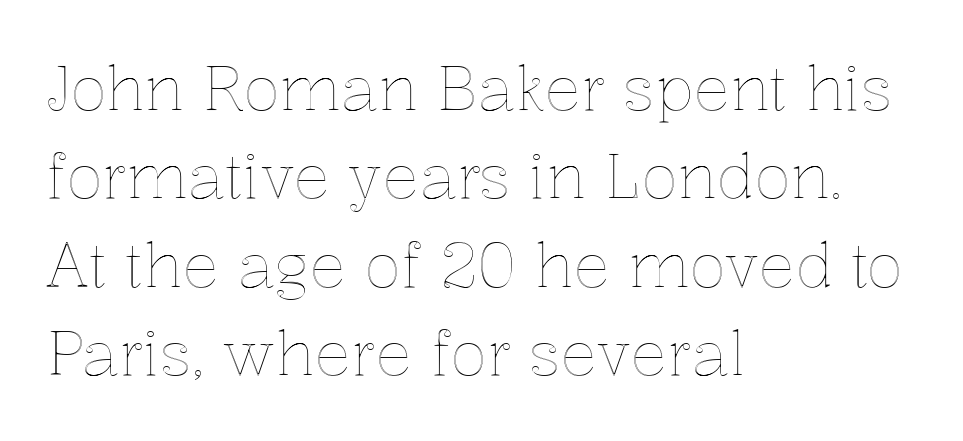
The image shows 61 px text type, upright; set left-aligned, normal line spacing (1.45x), normal letter spacing, not underlined; a medium x-height.
